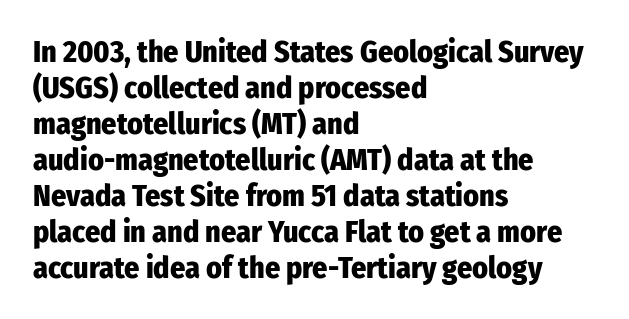
{"serif": "no", "italic": "no", "bold": "yes", "weight": "heavy", "width": "condensed", "stroke_contrast": "low", "x_height": "medium", "monospaced": "no", "underline": "no", "align": "left", "line_spacing_ratio": 1.2, "letter_spacing": "normal", "letter_spacing_em": 0.0, "glyph_px": 30}
